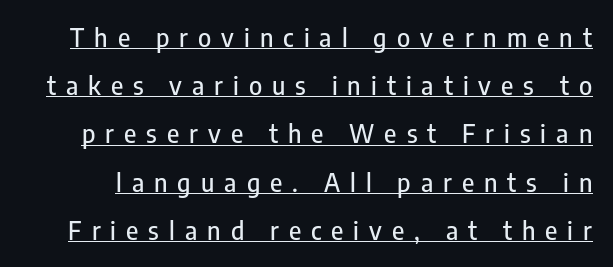
Descenders here cross a horizontal rule under the line. Do the letters lean? They stand straight. How would I describe the line gaps? Wide and relaxed. The letterforms stand isolated, each surrounded by extra space.
